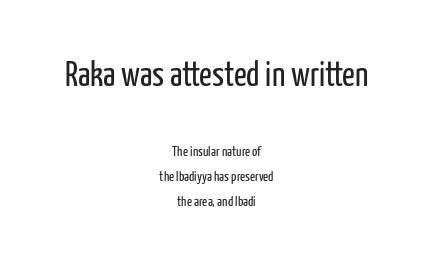
Q: Is the text bold? A: No.
Q: Is the text italic (slanted)? A: No, it is upright.
Q: Is the typeface a serif or a sans-serif typeface? A: Sans-serif.
Q: Is the text underlined? A: No.
Q: How is the paragraph aligned? A: Centered.
Q: Is the spacing between letters normal or unusually wide? A: Normal.
Q: Which block of text is set in a larger size, the first (top) or the second (bottom)? A: The first (top) one.
Q: Width (condensed, normal, or wide)? A: Condensed.
Q: Stroke contrast? A: Low.
Q: x-height? A: Medium.
Q: Monospaced? A: No.
